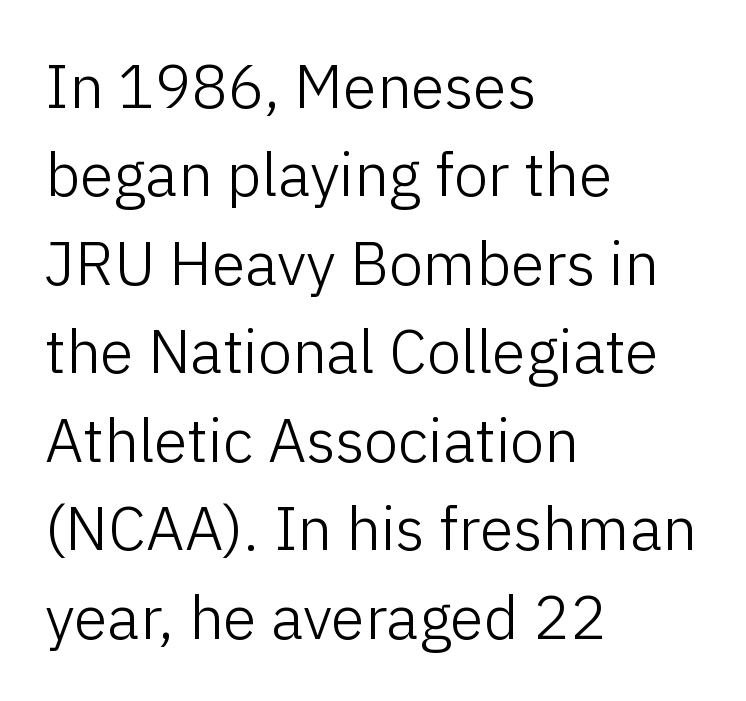
The font sits on the lighter half of the weight spectrum, regular included. One-word summary of the alignment: left. The letters advance in unequal steps, a hallmark of proportional type. Is the letter spacing exaggerated? No — it looks like the ordinary default.
